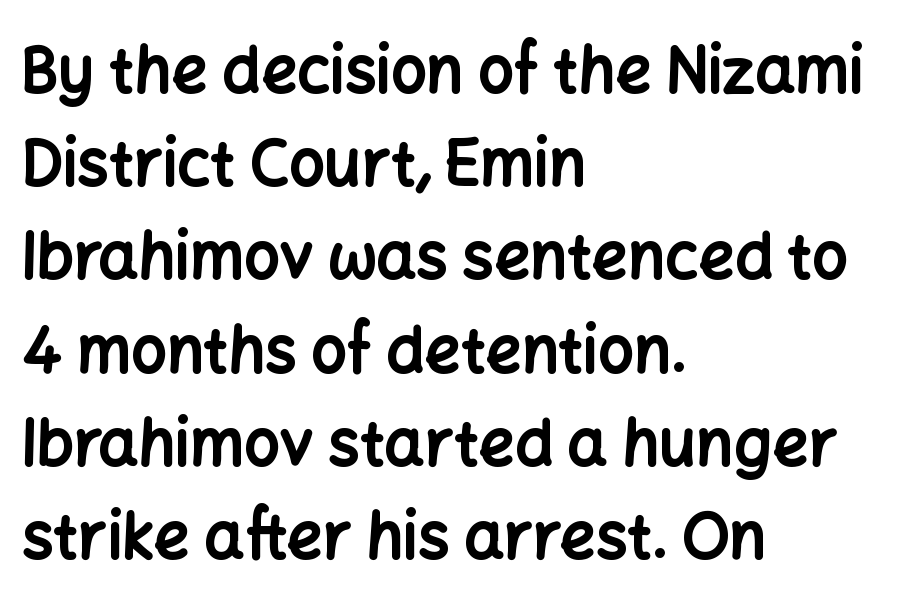
Q: Is the text bold? A: Yes.
Q: Is the text italic (slanted)? A: No, it is upright.
Q: Is the typeface a serif or a sans-serif typeface? A: Sans-serif.
Q: Is the text underlined? A: No.
Q: How is the paragraph aligned? A: Left-aligned.
Q: Is the spacing between letters normal or unusually wide? A: Normal.
Q: Is the spacing between lines tight, normal or loose? A: Normal.
Q: Width (condensed, normal, or wide)? A: Normal.
Q: Stroke contrast? A: Low.
Q: x-height? A: Medium.
Q: Monospaced? A: No.
